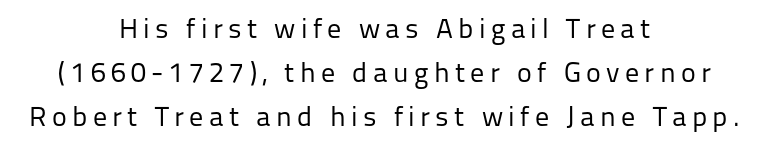
Q: Is the text bold? A: No.
Q: Is the text italic (slanted)? A: No, it is upright.
Q: Is the typeface a serif or a sans-serif typeface? A: Sans-serif.
Q: Is the text underlined? A: No.
Q: How is the paragraph aligned? A: Centered.
Q: Is the spacing between lines tight, normal or loose? A: Normal.
Q: Width (condensed, normal, or wide)? A: Normal.
Q: Stroke contrast? A: Low.
Q: x-height? A: Medium.
Q: Monospaced? A: No.
